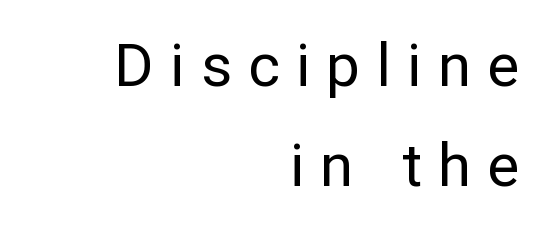
The image shows 60 px regular-weight sans-serif type, upright; set right-aligned, normal line spacing (1.66x), unusually wide letter spacing (+0.27 em), not underlined; low stroke contrast and a medium x-height.
